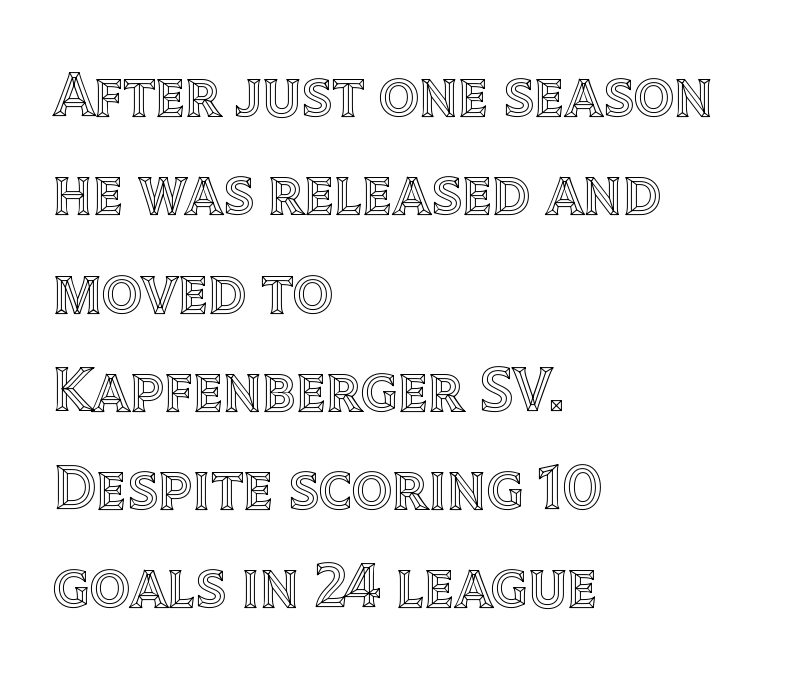
Only glyphs here, with clear space below each row. The lines in this sample share a left origin and differ only in where they stop. Spacing verdict: proportional, widths tailored to each character. Inter-character spacing is left at the font's built-in metrics.
